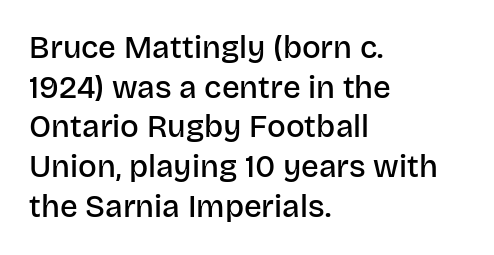
Q: Is the text bold? A: Semi-bold.
Q: Is the text italic (slanted)? A: No, it is upright.
Q: Is the typeface a serif or a sans-serif typeface? A: Sans-serif.
Q: Is the text underlined? A: No.
Q: How is the paragraph aligned? A: Left-aligned.
Q: Is the spacing between letters normal or unusually wide? A: Normal.
Q: Is the spacing between lines tight, normal or loose? A: Normal.
Q: Width (condensed, normal, or wide)? A: Normal.
Q: Stroke contrast? A: Low.
Q: x-height? A: Large.
Q: Monospaced? A: No.
